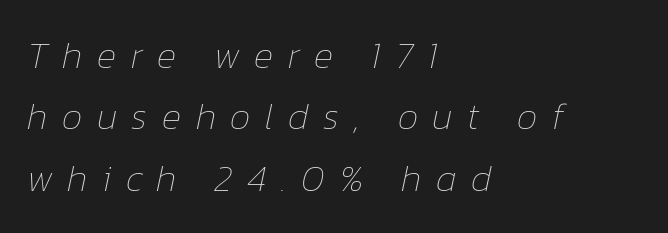
Q: Is the text bold? A: No.
Q: Is the text italic (slanted)? A: Yes, it leans right by about 12 degrees.
Q: Is the text underlined? A: No.
Q: How is the paragraph aligned? A: Left-aligned.
Q: Is the spacing between letters normal or unusually wide? A: Unusually wide.
Q: Is the spacing between lines tight, normal or loose? A: Normal.
Q: Width (condensed, normal, or wide)? A: Normal.
Q: Stroke contrast? A: Low.
Q: x-height? A: Medium.
Q: Monospaced? A: No.
